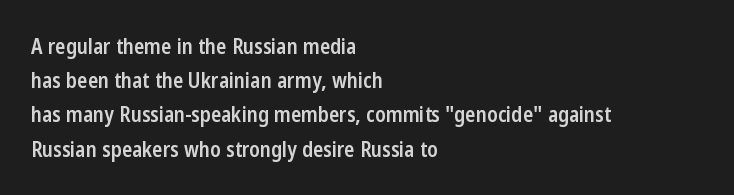
Firm but not heavy-handed strokes: this text is semibold. The space between consecutive lines is moderate. No extra tracking has been applied to these lines. The rag falls on the right side of this text block. Characters remain perfectly vertical along every line.
